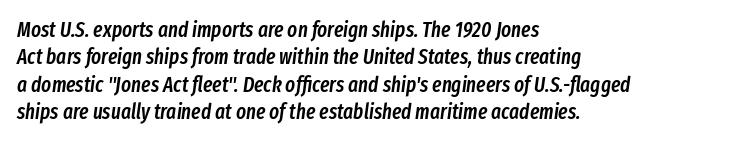
{"italic": "yes", "lean": "right", "slant_degrees": 8, "bold": "semi", "underline": "no", "align": "left", "line_spacing": "normal", "line_spacing_ratio": 1.3, "letter_spacing": "normal", "letter_spacing_em": 0.0, "glyph_px": 21}
